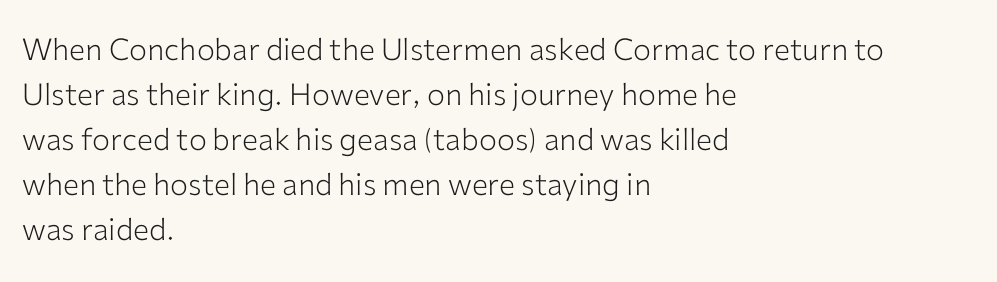
The weight would be labelled regular, book, light, or lighter still. Font category for this specimen: sans-serif. These lines are rendered in a variable-pitch font. Is the letter spacing exaggerated? No — it looks like the ordinary default.
